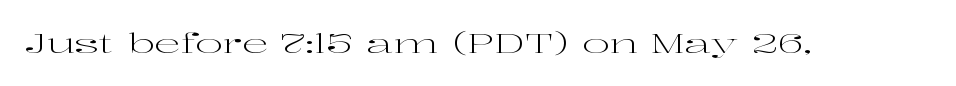
The image shows 26 px text type, upright; set normal letter spacing, not underlined.
